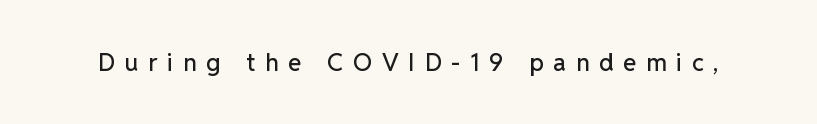
The image shows 24 px text type, upright; set unusually wide letter spacing (+0.41 em), not underlined.
